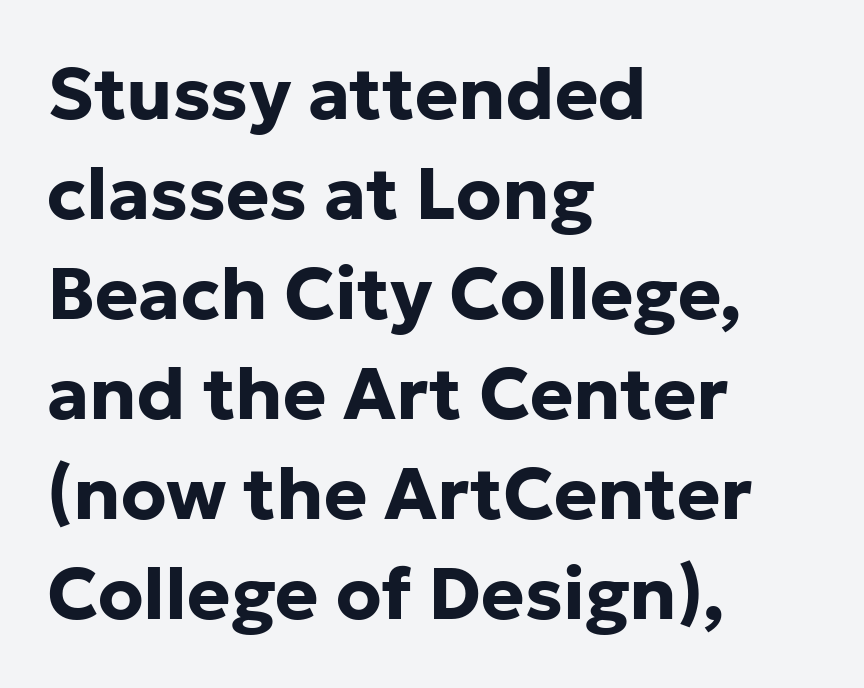
How heavy is the stroke? Heavy — this is a bold. Descender tails drop into unmarked territory. Spacing verdict: proportional, widths tailored to each character. This sample uses an upright cut, with every glyph sitting square on the baseline.
